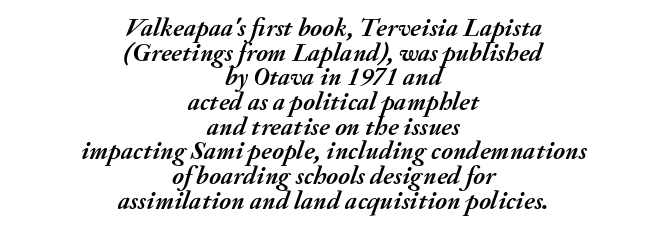
The image shows 26 px bold type, italic (leaning right); set centered, tight line spacing (0.95x), normal letter spacing, not underlined.
